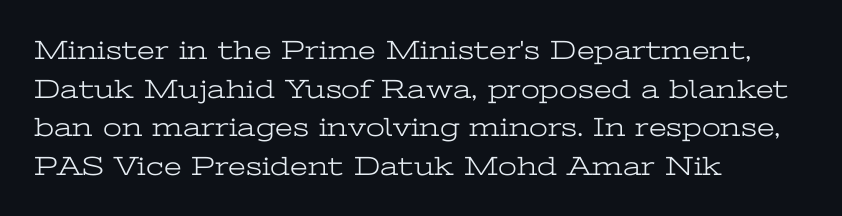
Stroke thickness stays within the range of a standard reading face or lighter. Notice how descenders clear the ascenders below comfortably — that's standard leading. There is no visible air inserted between adjacent glyphs. Casual observation: everything's shoved over to the left. The specimen omits any rule beneath the text block's lines. The letters stand straight up with perfectly vertical stems.
